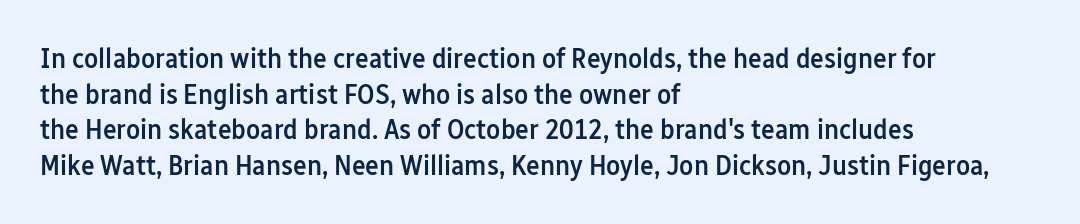
The image shows 29 px semibold, condensed sans-serif type, upright; set left-aligned, line spacing 1.23x, normal letter spacing, not underlined; low stroke contrast and a medium x-height.
